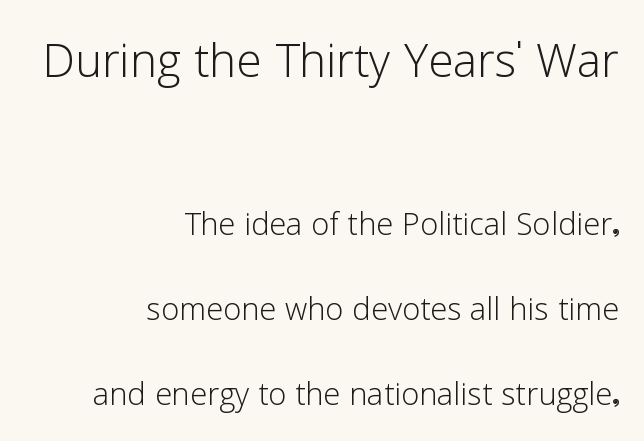
Q: Is the text bold? A: No.
Q: Is the text italic (slanted)? A: No, it is upright.
Q: Is the typeface a serif or a sans-serif typeface? A: Sans-serif.
Q: Is the text underlined? A: No.
Q: How is the paragraph aligned? A: Right-aligned.
Q: Is the spacing between letters normal or unusually wide? A: Normal.
Q: Is the spacing between lines tight, normal or loose? A: Loose.
Q: Which block of text is set in a larger size, the first (top) or the second (bottom)? A: The first (top) one.
Q: Width (condensed, normal, or wide)? A: Normal.
Q: Stroke contrast? A: Low.
Q: x-height? A: Medium.
Q: Monospaced? A: No.
